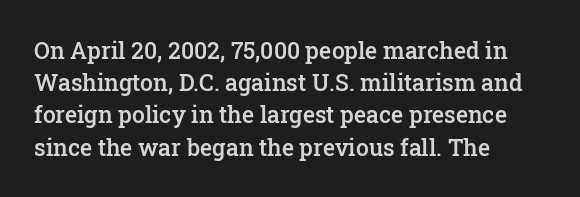
{"italic": "no", "bold": "semi", "underline": "no", "align": "left", "line_spacing": "normal", "line_spacing_ratio": 1.4, "letter_spacing": "normal", "letter_spacing_em": 0.0, "glyph_px": 23}
